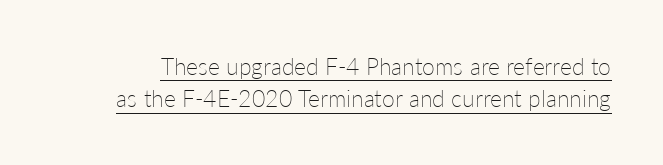
{"italic": "no", "bold": "no", "underline": "yes", "line_spacing": "normal", "line_spacing_ratio": 1.41, "letter_spacing": "normal", "letter_spacing_em": 0.0, "glyph_px": 23}
